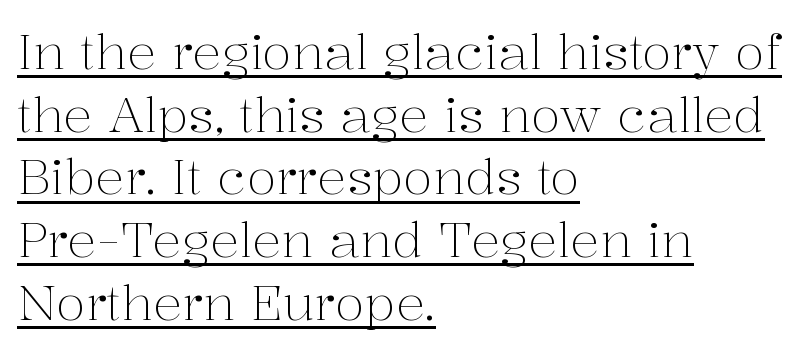
The image shows 49 px light serif type, upright; set left-aligned, normal line spacing (1.28x), normal letter spacing, underlined; medium stroke contrast and a medium x-height.
